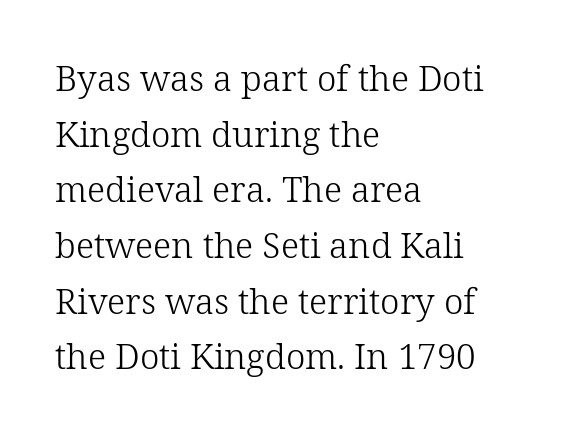
The face looks like a standard text weight, possibly lighter. Alignment: flush left. To sum up the face: it has serifs. The font's upright variant was chosen for this text. Vertical spacing — default. The type is set solid horizontally, with unmodified tracking.
